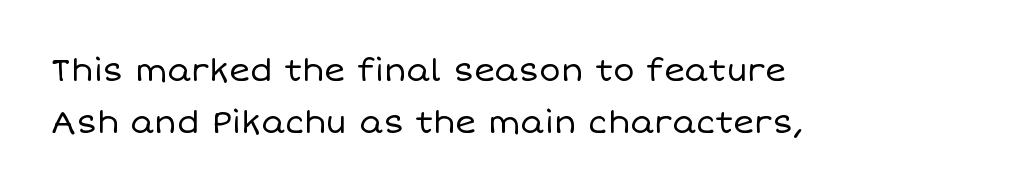
Q: Is the text bold? A: No.
Q: Is the text italic (slanted)? A: No, it is upright.
Q: Is the text underlined? A: No.
Q: How is the paragraph aligned? A: Left-aligned.
Q: Is the spacing between letters normal or unusually wide? A: Normal.
Q: Is the spacing between lines tight, normal or loose? A: Normal.
Q: Width (condensed, normal, or wide)? A: Normal.
Q: Stroke contrast? A: Low.
Q: x-height? A: Large.
Q: Monospaced? A: No.
